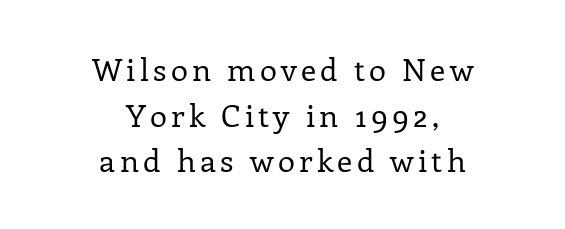
Regarding serifs, this sample has them. Weight: regular or lighter. If you measured baseline to baseline, you'd find a middling distance. Teacher's note: observe the equal gaps on both sides — that is centered alignment. Do the letters lean? They stand straight. Lines of text with bare space underneath.
